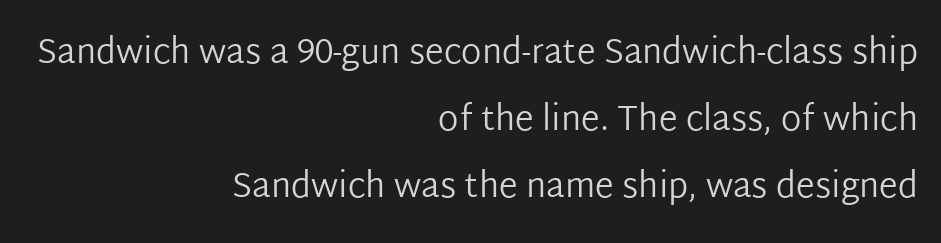
Baseline-to-baseline distance is far greater than the letter height. It's the straight-up-and-down kind of type. Line endings align vertically; line beginnings do not. Here the designer chose a conventional face with non-uniform glyph widths. This rendering features lettering with no underline.
